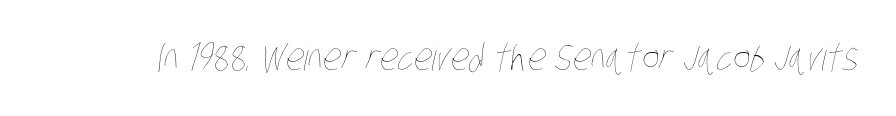
Q: Is the text bold? A: No.
Q: Is the text underlined? A: No.
Q: Is the spacing between letters normal or unusually wide? A: Normal.
Q: Width (condensed, normal, or wide)? A: Condensed.
Q: Stroke contrast? A: Low.
Q: x-height? A: Large.
Q: Monospaced? A: No.
